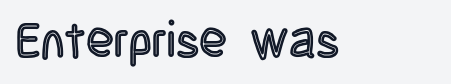
The image shows 51 px condensed type, upright; set normal letter spacing, not underlined; a large x-height.
